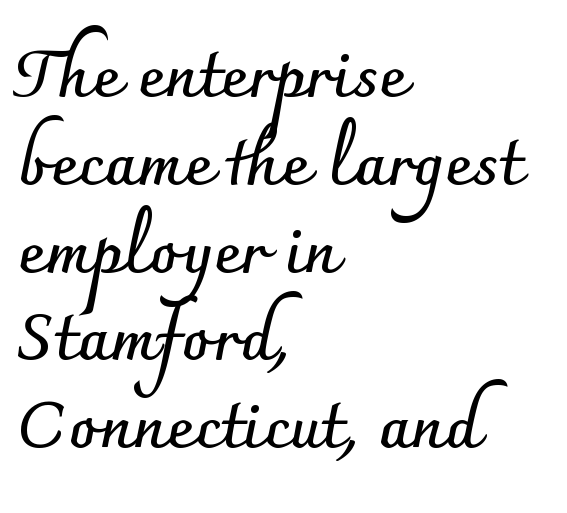
The image shows 66 px semibold sans-serif type; set left-aligned, normal line spacing (1.33x), normal letter spacing, not underlined; low stroke contrast and a small x-height.
